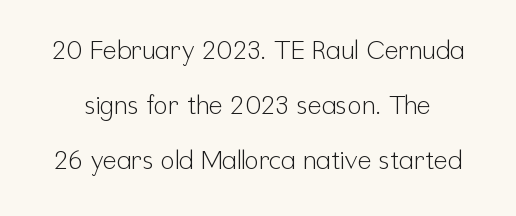
The image shows 26 px text type, upright; set loose line spacing (2.12x), normal letter spacing, not underlined.
